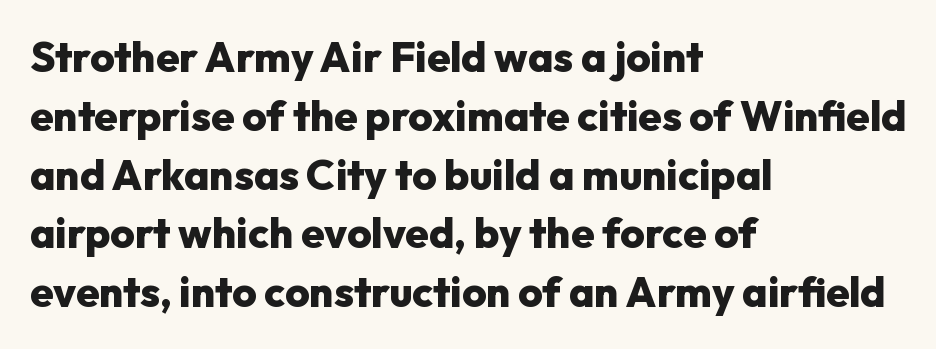
The image shows 42 px heavy sans-serif type, upright; set left-aligned, normal line spacing (1.4x), normal letter spacing, not underlined; low stroke contrast and a medium x-height.
